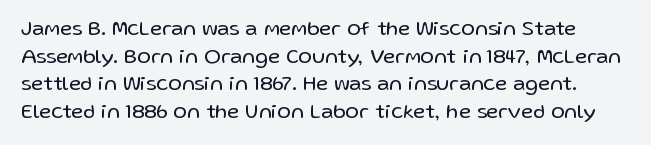
One glance says typical: line gaps are just what's usual. Do the letters lean? They stand straight. A typesetter would call this zero additional tracking. A light-to-regular cut is what we see here.
